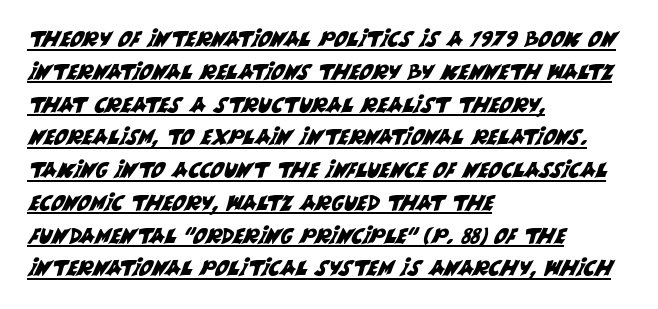
{"underline": "yes", "align": "left", "line_spacing": "normal", "line_spacing_ratio": 1.56, "letter_spacing": "normal", "letter_spacing_em": 0.0, "glyph_px": 21}
